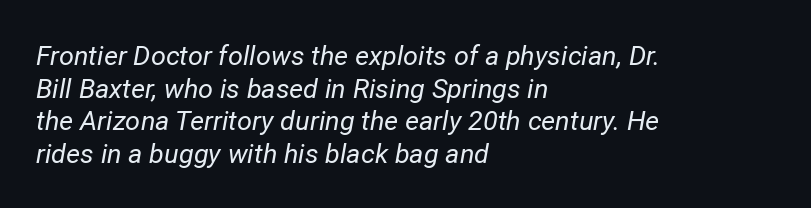
The image shows 27 px text type, italic (leaning right); set left-aligned, line spacing 1.21x, normal letter spacing, not underlined.
